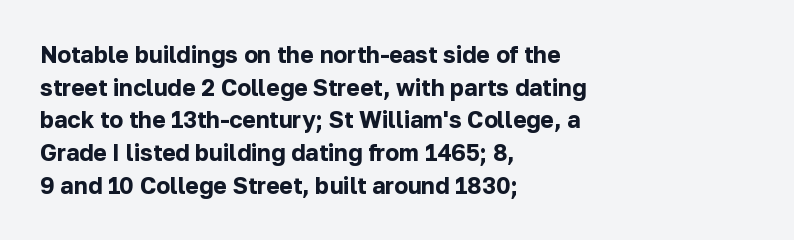
Q: Is the text bold? A: Yes.
Q: Is the text italic (slanted)? A: No, it is upright.
Q: Is the text underlined? A: No.
Q: How is the paragraph aligned? A: Left-aligned.
Q: Is the spacing between letters normal or unusually wide? A: Normal.
Q: Is the spacing between lines tight, normal or loose? A: Normal.
